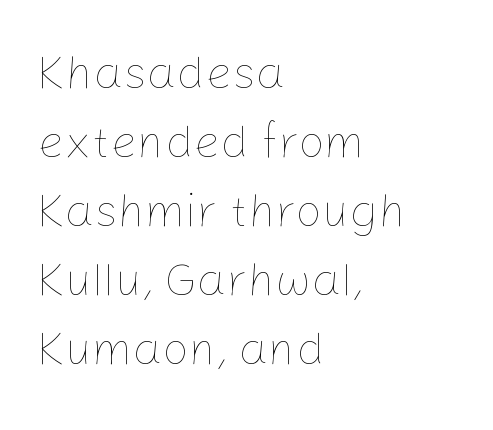
{"italic": "no", "bold": "no", "weight": "thin", "width": "normal", "stroke_contrast": "low", "x_height": "medium", "monospaced": "no", "underline": "no", "align": "left", "line_spacing": "normal", "line_spacing_ratio": 1.47, "letter_spacing": "normal", "letter_spacing_em": 0.0, "glyph_px": 47}
